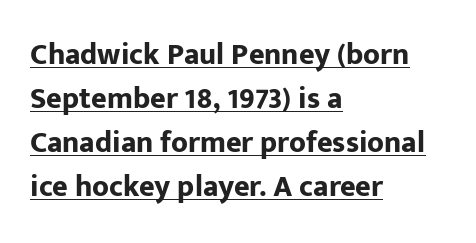
{"serif": "no", "italic": "no", "bold": "yes", "weight": "bold", "width": "normal", "stroke_contrast": "low", "x_height": "medium", "monospaced": "no", "underline": "yes", "align": "left", "line_spacing": "normal", "line_spacing_ratio": 1.47, "letter_spacing": "normal", "letter_spacing_em": 0.0, "glyph_px": 30}
